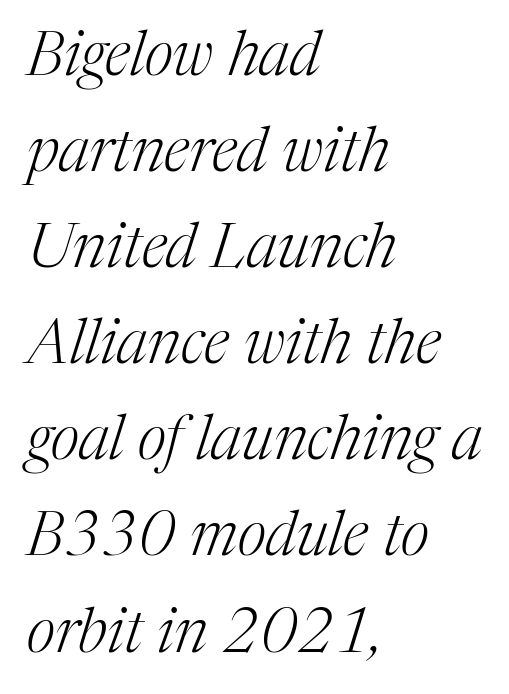
{"serif": "yes", "italic": "yes", "lean": "right", "slant_degrees": 17, "bold": "no", "weight": "light", "width": "normal", "stroke_contrast": "medium", "x_height": "medium", "monospaced": "no", "underline": "no", "align": "left", "line_spacing": "normal", "line_spacing_ratio": 1.55, "letter_spacing": "normal", "letter_spacing_em": 0.0, "glyph_px": 62}
